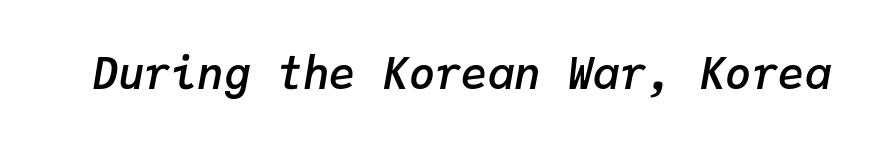
Nobody touched the tracking dial on this one. Unmarked baselines from the first word to the last. Is this a fixed-width face? Yes — each glyph sits in an identical cell. In terms of posture, this sample is oblique. The strokes are fattened partway — semibold, not bold.
